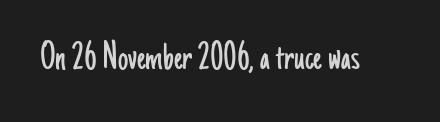
{"serif": "no", "italic": "no", "bold": "no", "weight": "light", "width": "condensed", "stroke_contrast": "low", "x_height": "small", "monospaced": "no", "underline": "no", "letter_spacing": "normal", "letter_spacing_em": 0.0, "glyph_px": 41}
